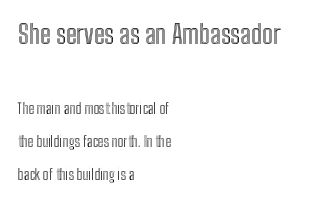
The image shows 26 px text type, upright; set left-aligned, loose line spacing (2.36x), normal letter spacing, not underlined; the first (top) block is 1.86x larger.
